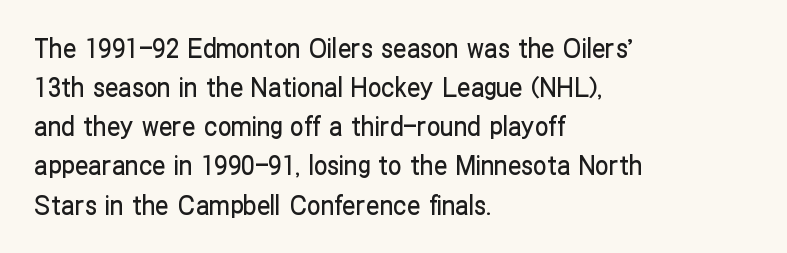
Evenly set lines give the paragraph a standard silhouette. What stands out about the letter spacing? Nothing — it is the standard amount. Glance below the letters and you will spot only blank space. The compositor pushed each line to the left boundary. The axis of the letterforms is exactly vertical.
